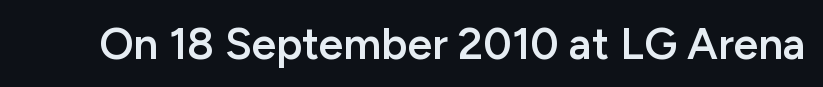
{"serif": "no", "italic": "no", "bold": "semi", "weight": "semibold", "width": "normal", "stroke_contrast": "low", "x_height": "medium", "monospaced": "no", "underline": "no", "letter_spacing": "normal", "letter_spacing_em": 0.0, "glyph_px": 44}
